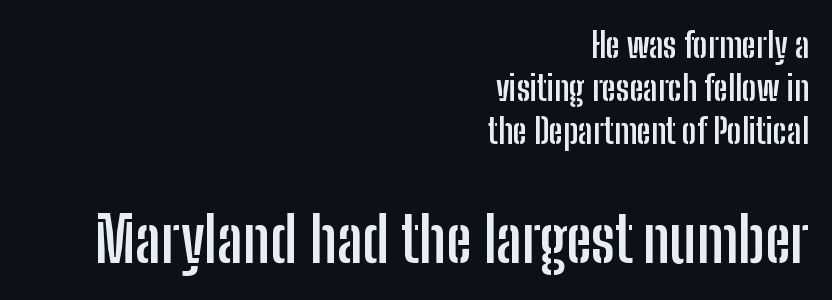
Q: Is the text bold? A: Yes.
Q: Is the text italic (slanted)? A: No, it is upright.
Q: Is the typeface a serif or a sans-serif typeface? A: Sans-serif.
Q: Is the text underlined? A: No.
Q: How is the paragraph aligned? A: Right-aligned.
Q: Is the spacing between letters normal or unusually wide? A: Normal.
Q: Which block of text is set in a larger size, the first (top) or the second (bottom)? A: The second (bottom) one.
Q: Width (condensed, normal, or wide)? A: Condensed.
Q: Stroke contrast? A: Low.
Q: x-height? A: Medium.
Q: Monospaced? A: No.
